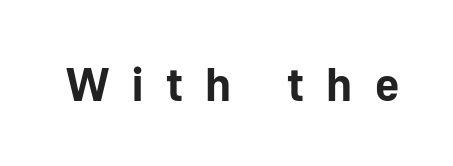
The image shows 47 px bold sans-serif type, upright; set unusually wide letter spacing (+0.47 em), not underlined; low stroke contrast and a medium x-height.
